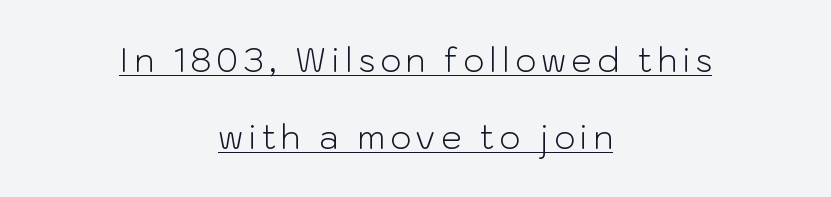
{"serif": "no", "italic": "no", "bold": "no", "weight": "light", "width": "normal", "stroke_contrast": "low", "x_height": "medium", "monospaced": "no", "underline": "yes", "align": "center", "line_spacing": "loose", "line_spacing_ratio": 2.33, "glyph_px": 33}
